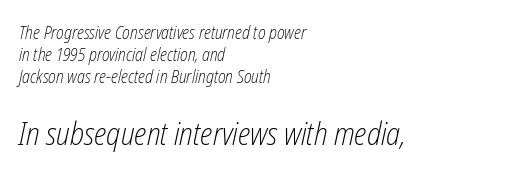
Q: Is the text bold? A: No.
Q: Is the text italic (slanted)? A: Yes, it leans right by about 12 degrees.
Q: Is the text underlined? A: No.
Q: How is the paragraph aligned? A: Left-aligned.
Q: Is the spacing between letters normal or unusually wide? A: Normal.
Q: Which block of text is set in a larger size, the first (top) or the second (bottom)? A: The second (bottom) one.
Q: Width (condensed, normal, or wide)? A: Condensed.
Q: Stroke contrast? A: Low.
Q: x-height? A: Medium.
Q: Monospaced? A: No.
